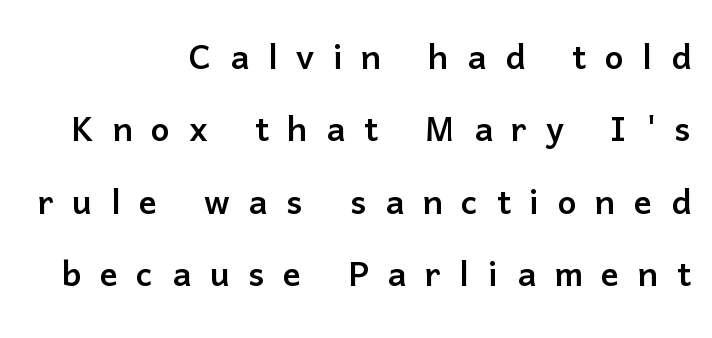
The image shows 45 px sans-serif type, upright; set right-aligned, normal line spacing (1.61x), unusually wide letter spacing (+0.41 em), not underlined; low stroke contrast and a medium x-height.
